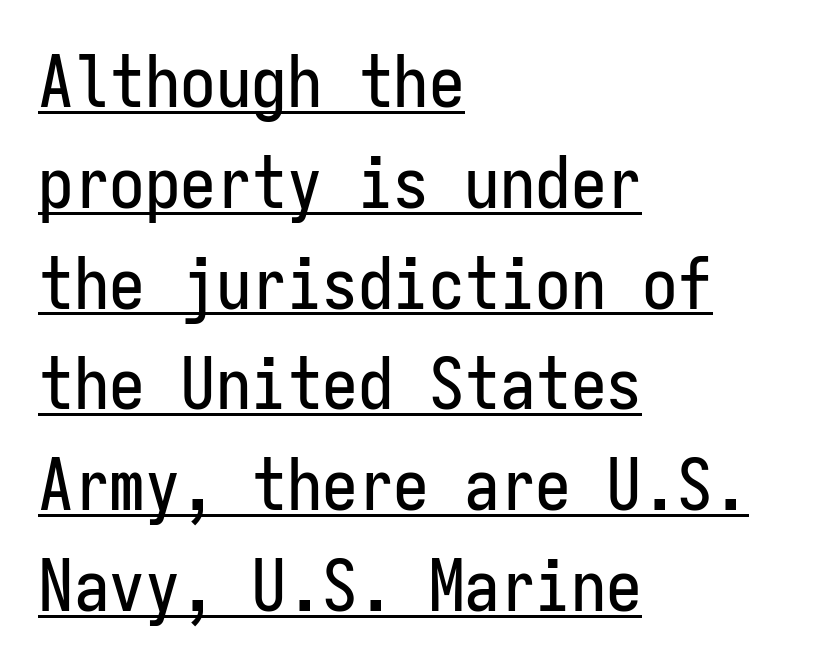
Q: Is the text italic (slanted)? A: No, it is upright.
Q: Is the typeface a serif or a sans-serif typeface? A: Sans-serif.
Q: Is the text underlined? A: Yes.
Q: How is the paragraph aligned? A: Left-aligned.
Q: Is the spacing between letters normal or unusually wide? A: Normal.
Q: Is the spacing between lines tight, normal or loose? A: Normal.
Q: Width (condensed, normal, or wide)? A: Condensed.
Q: Stroke contrast? A: Low.
Q: x-height? A: Medium.
Q: Monospaced? A: Yes.
